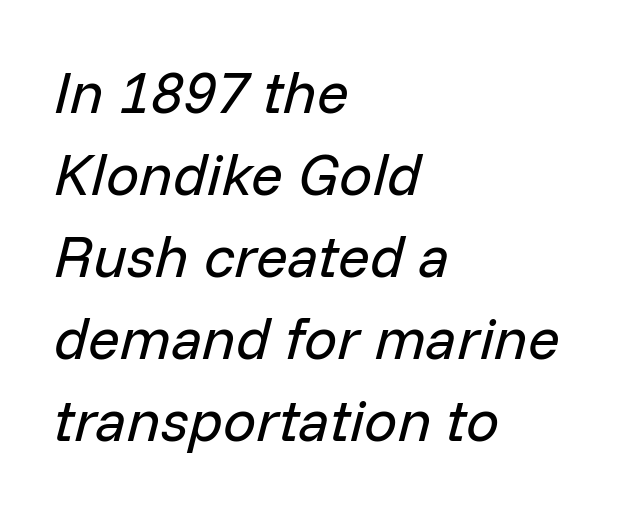
The image shows 59 px regular-weight type, italic (leaning right); set left-aligned, normal line spacing (1.39x), normal letter spacing, not underlined; low stroke contrast and a medium x-height.
